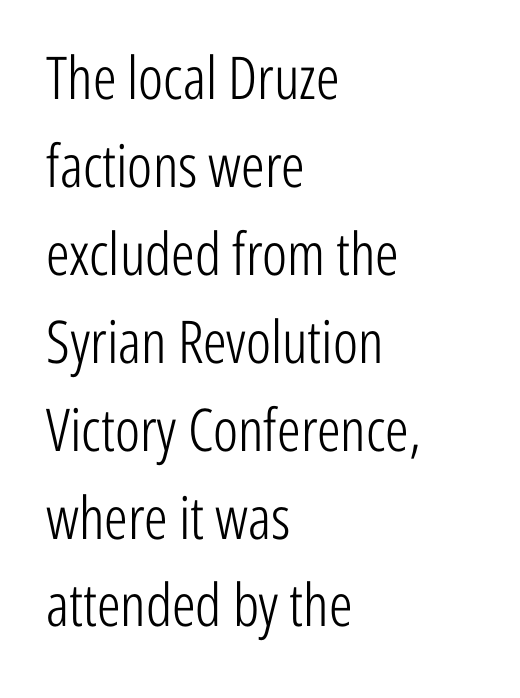
Q: Is the text bold? A: No.
Q: Is the text italic (slanted)? A: No, it is upright.
Q: Is the typeface a serif or a sans-serif typeface? A: Sans-serif.
Q: Is the text underlined? A: No.
Q: How is the paragraph aligned? A: Left-aligned.
Q: Is the spacing between letters normal or unusually wide? A: Normal.
Q: Is the spacing between lines tight, normal or loose? A: Normal.
Q: Width (condensed, normal, or wide)? A: Condensed.
Q: Stroke contrast? A: Low.
Q: x-height? A: Medium.
Q: Monospaced? A: No.
